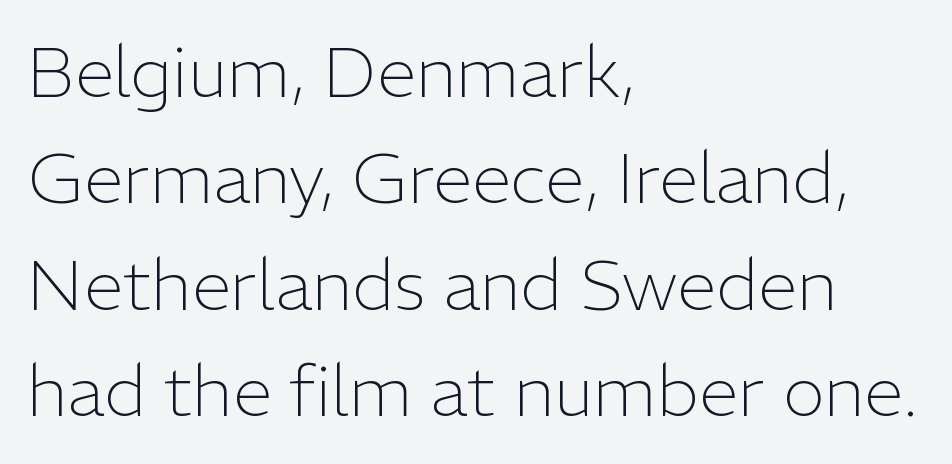
The image shows 71 px light sans-serif type, upright; set left-aligned, normal line spacing (1.5x), normal letter spacing, not underlined; low stroke contrast and a medium x-height.
